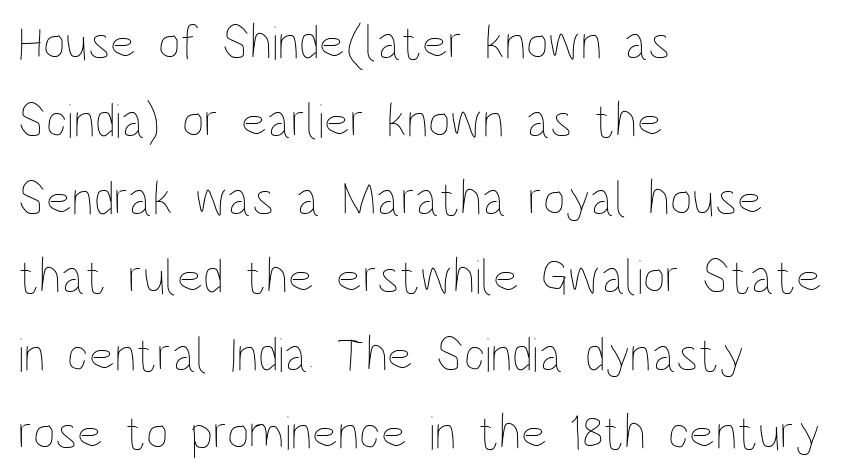
Q: Is the text bold? A: No.
Q: Is the text italic (slanted)? A: No, it is upright.
Q: Is the text underlined? A: No.
Q: How is the paragraph aligned? A: Left-aligned.
Q: Is the spacing between letters normal or unusually wide? A: Normal.
Q: Is the spacing between lines tight, normal or loose? A: Normal.
Q: Width (condensed, normal, or wide)? A: Condensed.
Q: Stroke contrast? A: Low.
Q: x-height? A: Large.
Q: Monospaced? A: No.
